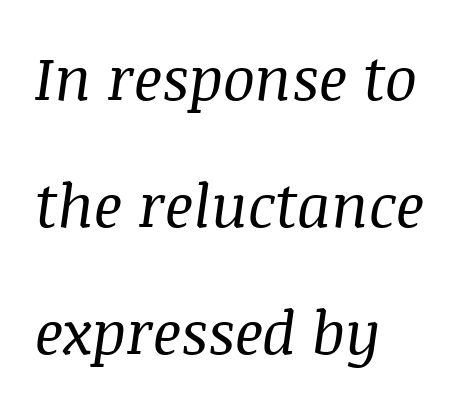
The strokes carry an ordinary text weight at most. No word sits above an underline. Designer's note — italics engaged. The passage shown stacks its lines with a broad gap. Font category for this specimen: serif.
